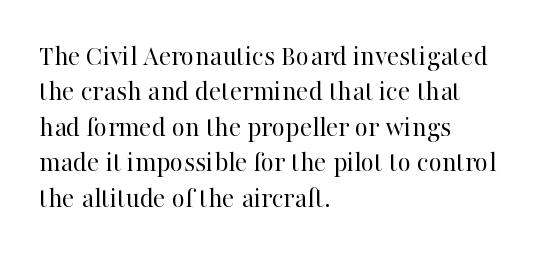
{"serif": "yes", "italic": "no", "bold": "no", "weight": "regular", "width": "normal", "stroke_contrast": "high", "x_height": "medium", "monospaced": "no", "underline": "no", "align": "left", "line_spacing_ratio": 1.22, "letter_spacing": "normal", "letter_spacing_em": 0.0, "glyph_px": 29}
